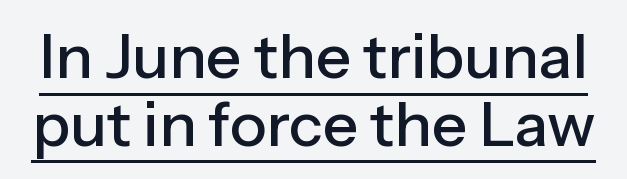
{"serif": "no", "italic": "no", "width": "normal", "stroke_contrast": "low", "x_height": "medium", "monospaced": "no", "underline": "yes", "line_spacing": "tight", "line_spacing_ratio": 1.09, "letter_spacing": "normal", "letter_spacing_em": 0.0, "glyph_px": 62}
